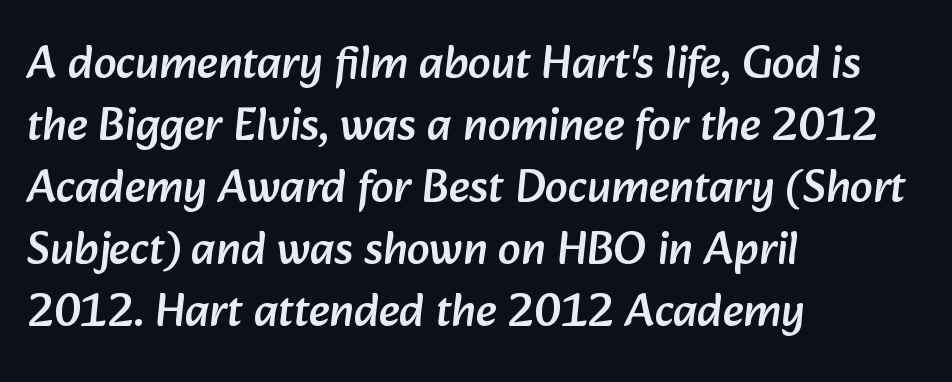
Type without underlining. Letterform terminals end flat and unadorned throughout the passage. The designer left line spacing at the default. Students, note that the glyphs here touch the page at normal intervals. Note the varied advance widths — an 'i' is clearly narrower than an 'm'. The lines in this sample share a left origin and differ only in where they stop.
